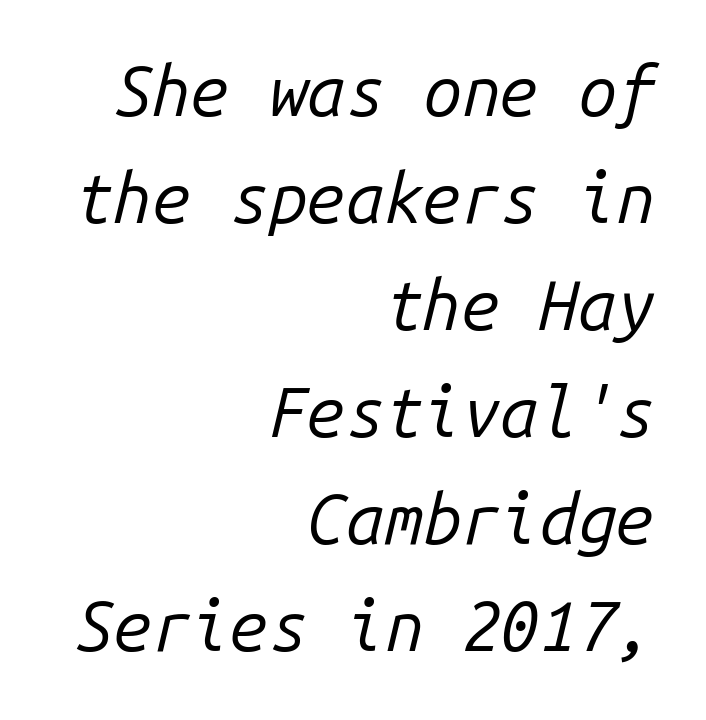
{"italic": "yes", "lean": "right", "slant_degrees": 14, "bold": "no", "weight": "regular", "width": "normal", "stroke_contrast": "low", "x_height": "medium", "monospaced": "yes", "underline": "no", "align": "right", "line_spacing": "normal", "line_spacing_ratio": 1.55, "letter_spacing": "normal", "letter_spacing_em": 0.0, "glyph_px": 69}
